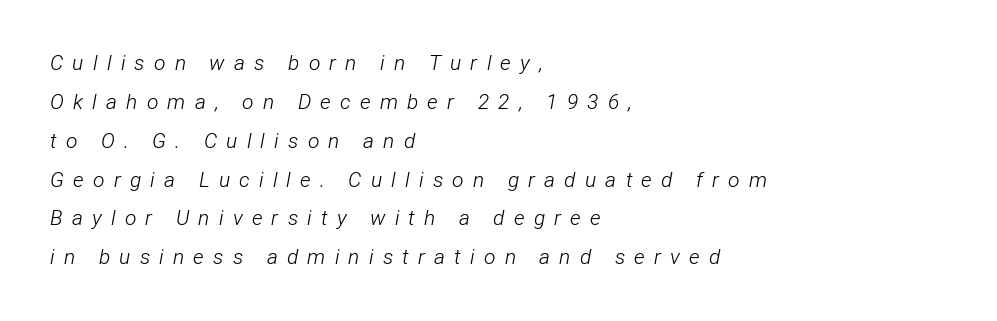
{"italic": "yes", "lean": "right", "slant_degrees": 12, "bold": "no", "underline": "no", "align": "left", "line_spacing_ratio": 1.85, "letter_spacing": "wide", "letter_spacing_em": 0.44, "glyph_px": 21}
